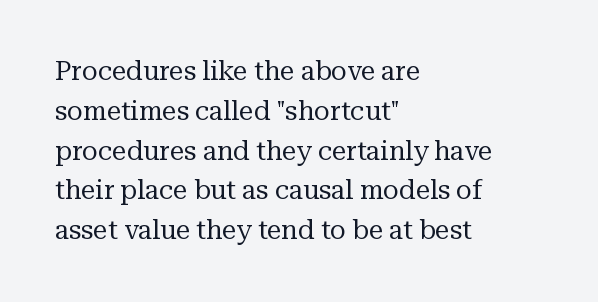
Nobody touched the tracking dial on this one. Line starts are locked; line ends wander. The block of text has a typical density, with ordinary space between rows. The glyphs are unaccompanied by any horizontal stroke below them. Notice how the stems are strictly vertical — no italics here. These glyphs show unthickened strokes, regular width or finer.
